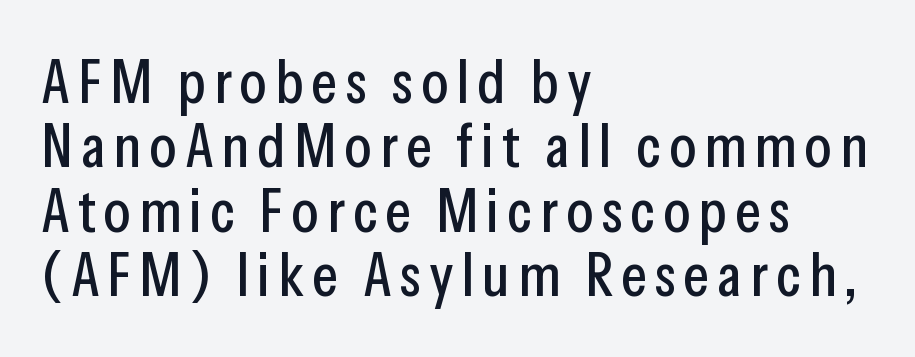
The image shows 62 px condensed sans-serif type, upright; set left-aligned, tight line spacing (1.04x), not underlined; low stroke contrast and a medium x-height.
